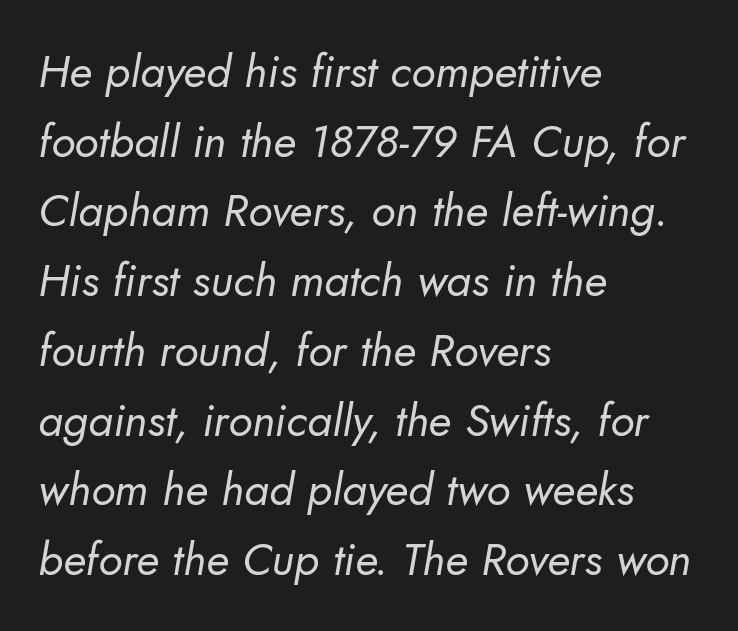
The image shows 45 px regular-weight sans-serif type; set left-aligned, normal line spacing (1.55x), normal letter spacing, not underlined; low stroke contrast and a small x-height.
